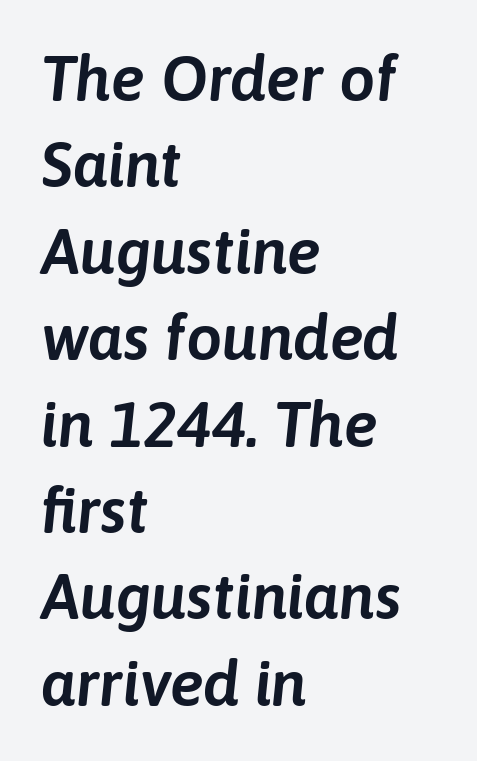
The rendering uses natural spacing where letterforms have individual widths. Descenders hang freely into open space. Short and long lines alike share a common starting point at left. The lettering tilts uniformly, giving the passage an italic look. Spacing between characters is what you'd get straight out of the box. The rows are spaced the way most documents space them.
